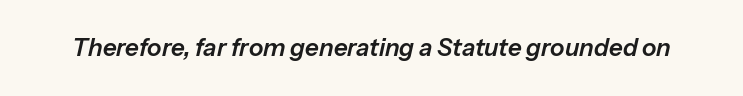
Q: Is the text italic (slanted)? A: Yes, it leans right by about 13 degrees.
Q: Is the text underlined? A: No.
Q: Is the spacing between letters normal or unusually wide? A: Normal.
